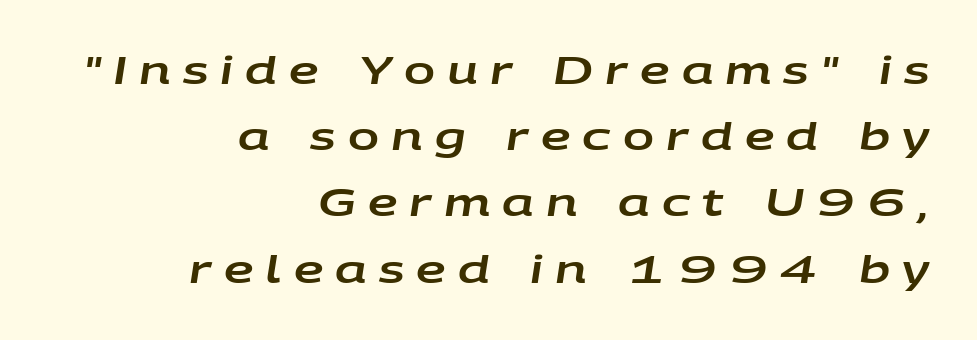
Note the varied advance widths — an 'i' is clearly narrower than an 'm'. Each word looks stretched out because of the extra space between its letters. Reading down the block, your eye finds every line finishing at a fixed right position. The passage shown is not underscored anywhere.
